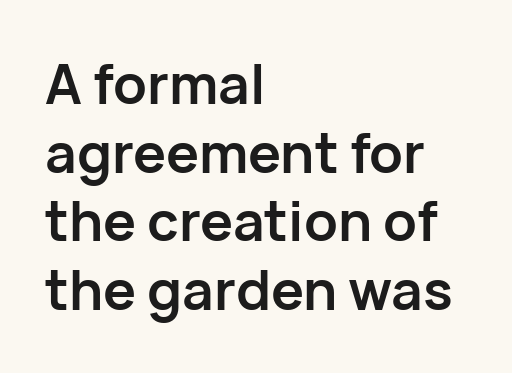
Each letter's strokes conclude bluntly, with no projecting serifs. Casual observation: everything's shoved over to the left. A typesetter would call this leading conventional body-copy spacing. Varying glyph widths throughout — classic text-font behaviour. It's the straight-up-and-down kind of type. Summary of weight: heavy, a full bold.
